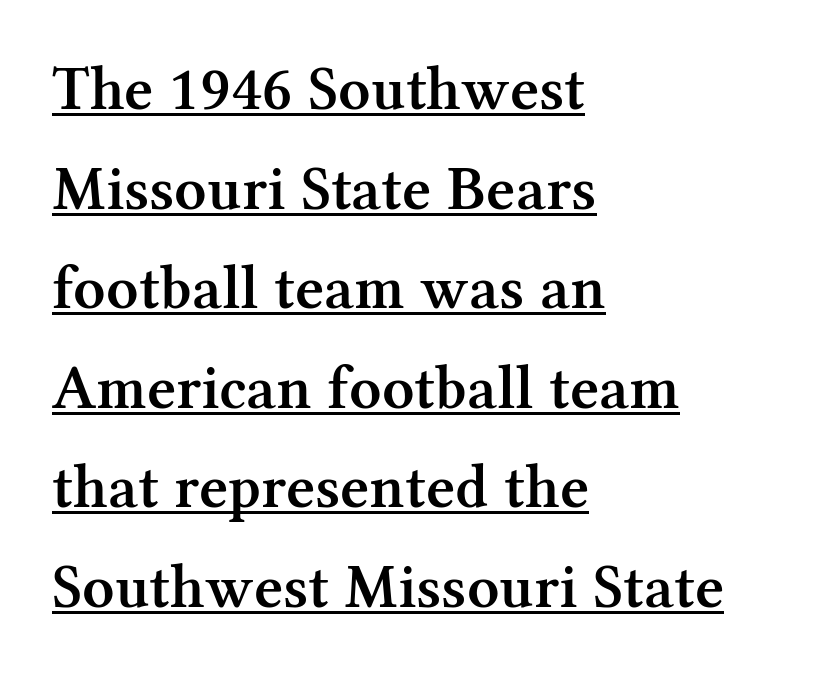
Q: Is the text bold? A: Semi-bold.
Q: Is the text italic (slanted)? A: No, it is upright.
Q: Is the typeface a serif or a sans-serif typeface? A: Serif.
Q: Is the text underlined? A: Yes.
Q: How is the paragraph aligned? A: Left-aligned.
Q: Is the spacing between letters normal or unusually wide? A: Normal.
Q: Is the spacing between lines tight, normal or loose? A: Normal.
Q: Width (condensed, normal, or wide)? A: Normal.
Q: Stroke contrast? A: Medium.
Q: x-height? A: Medium.
Q: Monospaced? A: No.
